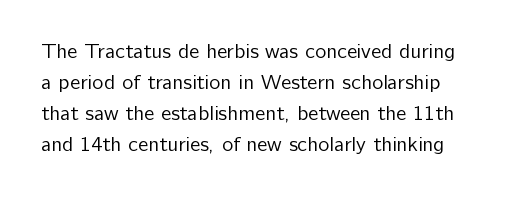
{"italic": "no", "bold": "no", "underline": "no", "align": "left", "line_spacing": "normal", "line_spacing_ratio": 1.47, "letter_spacing": "normal", "letter_spacing_em": 0.0, "glyph_px": 21}
